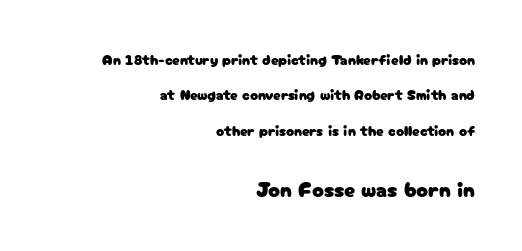
Q: Is the text italic (slanted)? A: No, it is upright.
Q: Is the text underlined? A: No.
Q: How is the paragraph aligned? A: Right-aligned.
Q: Is the spacing between letters normal or unusually wide? A: Normal.
Q: Is the spacing between lines tight, normal or loose? A: Loose.
Q: Which block of text is set in a larger size, the first (top) or the second (bottom)? A: The second (bottom) one.
